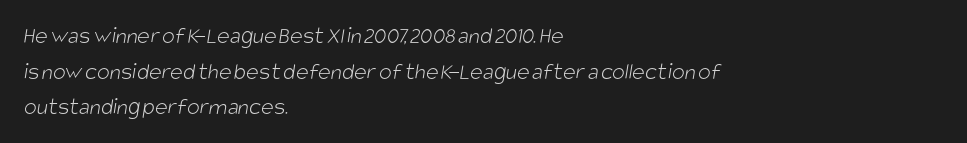
The image shows 24 px text type; set left-aligned, normal line spacing (1.48x), normal letter spacing, not underlined.
